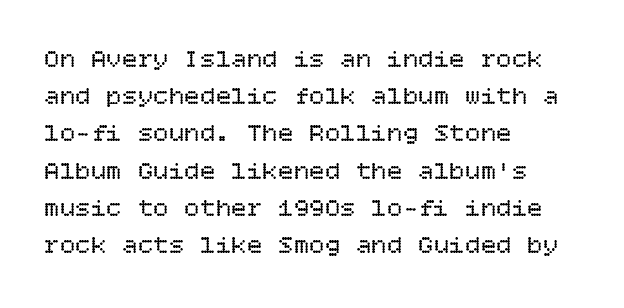
Q: Is the text bold? A: No.
Q: Is the text italic (slanted)? A: No, it is upright.
Q: Is the text underlined? A: No.
Q: How is the paragraph aligned? A: Left-aligned.
Q: Is the spacing between letters normal or unusually wide? A: Normal.
Q: Is the spacing between lines tight, normal or loose? A: Normal.
